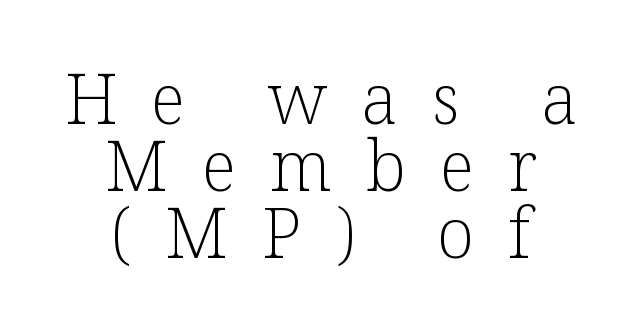
{"serif": "yes", "italic": "no", "bold": "no", "weight": "light", "width": "normal", "stroke_contrast": "low", "x_height": "medium", "monospaced": "no", "underline": "no", "align": "center", "line_spacing": "tight", "line_spacing_ratio": 0.97, "letter_spacing": "wide", "letter_spacing_em": 0.49, "glyph_px": 69}
